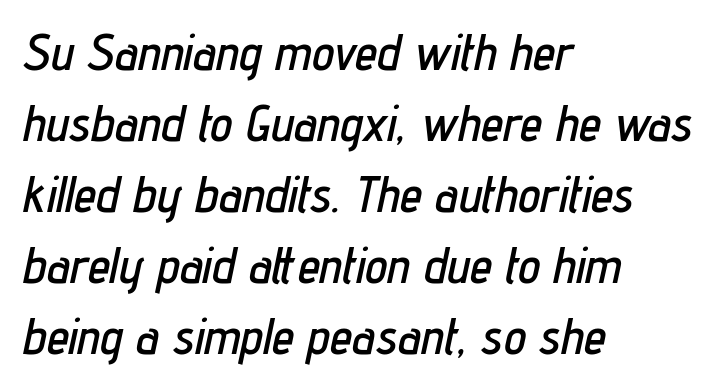
The image shows 50 px condensed type, italic (leaning right); set left-aligned, normal line spacing (1.42x), normal letter spacing, not underlined; low stroke contrast and a medium x-height.
